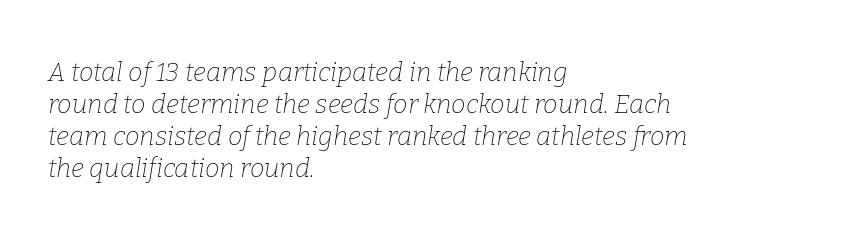
{"italic": "yes", "lean": "right", "slant_degrees": 9, "bold": "no", "underline": "no", "align": "left", "line_spacing_ratio": 1.23, "letter_spacing": "normal", "letter_spacing_em": 0.0, "glyph_px": 26}
